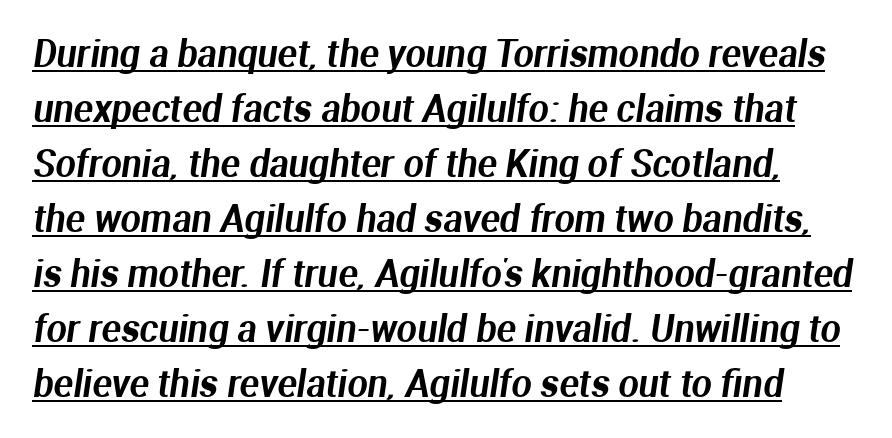
The image shows 36 px sans-serif type; set normal line spacing (1.53x), normal letter spacing, underlined; medium stroke contrast and a medium x-height.
